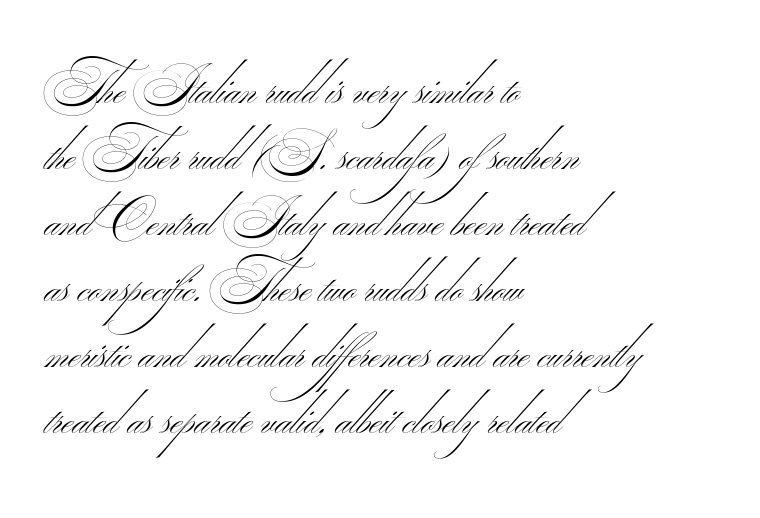
The image shows 50 px thin, wide sans-serif type; set left-aligned, normal line spacing (1.32x), normal letter spacing, not underlined; medium stroke contrast.
